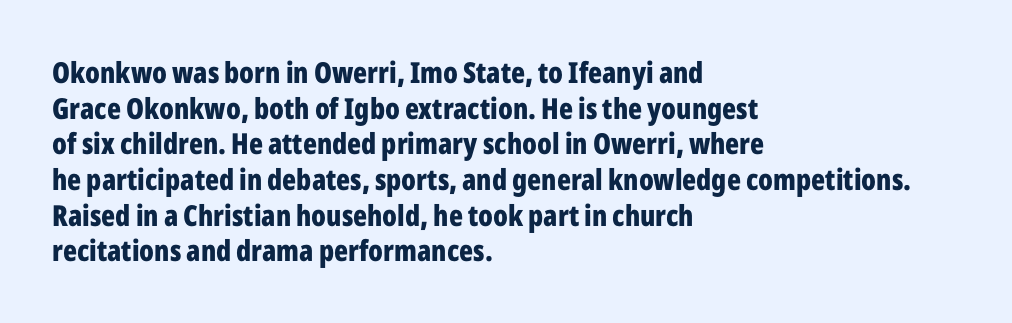
Q: Is the text bold? A: Yes.
Q: Is the text italic (slanted)? A: No, it is upright.
Q: Is the typeface a serif or a sans-serif typeface? A: Sans-serif.
Q: Is the text underlined? A: No.
Q: How is the paragraph aligned? A: Left-aligned.
Q: Is the spacing between letters normal or unusually wide? A: Normal.
Q: Width (condensed, normal, or wide)? A: Condensed.
Q: Stroke contrast? A: Low.
Q: x-height? A: Medium.
Q: Monospaced? A: No.
